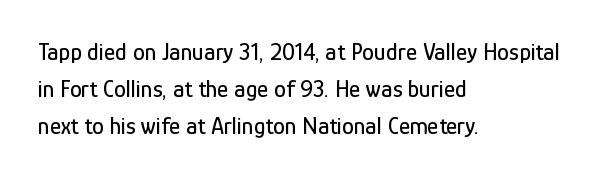
The image shows 24 px text type, upright; set left-aligned, normal line spacing (1.55x), normal letter spacing, not underlined.
